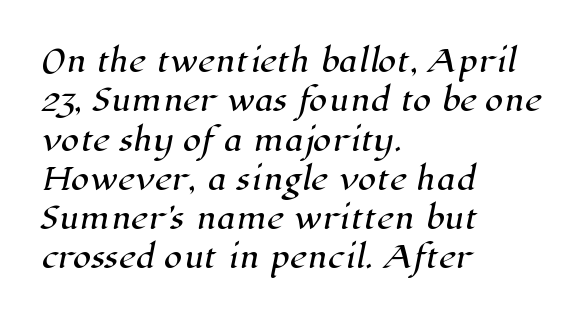
The image shows 30 px serif type; set left-aligned, normal line spacing (1.31x), normal letter spacing, not underlined; high stroke contrast and a medium x-height.
